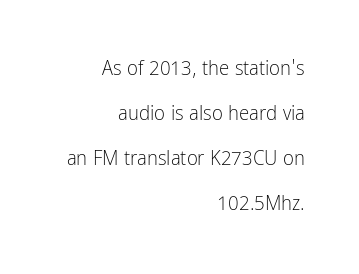
Compared with a typical body face, this is equally light or lighter still. Letters rest on an invisible, unmarked baseline. Compared with typical body copy, the letter spacing here is the same. Typeset ragged left — the right edge is the straight one.
